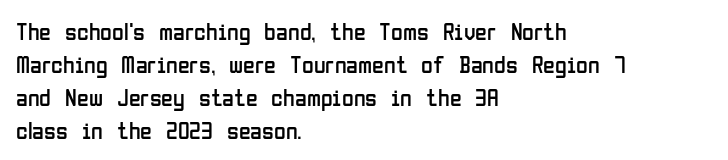
Q: Is the text bold? A: No.
Q: Is the text italic (slanted)? A: No, it is upright.
Q: Is the text underlined? A: No.
Q: How is the paragraph aligned? A: Left-aligned.
Q: Is the spacing between letters normal or unusually wide? A: Normal.
Q: Is the spacing between lines tight, normal or loose? A: Normal.
